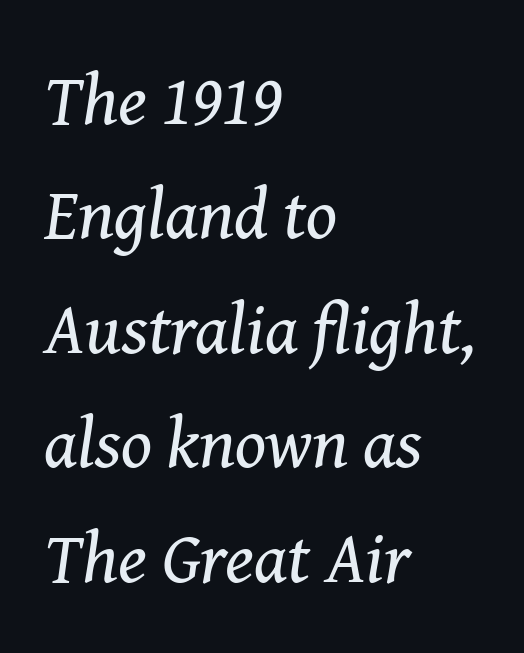
{"serif": "yes", "italic": "yes", "lean": "right", "slant_degrees": 8, "bold": "no", "weight": "regular", "width": "normal", "stroke_contrast": "medium", "x_height": "medium", "monospaced": "no", "underline": "no", "align": "left", "line_spacing": "normal", "line_spacing_ratio": 1.59, "letter_spacing": "normal", "letter_spacing_em": 0.0, "glyph_px": 72}
